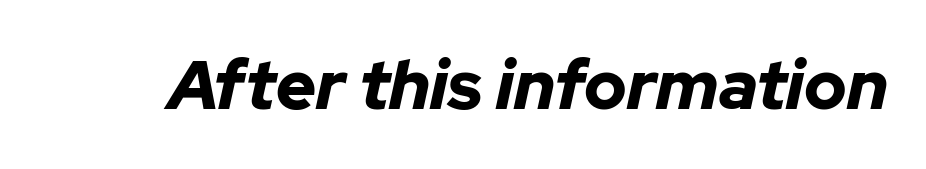
Q: Is the text bold? A: Yes.
Q: Is the text italic (slanted)? A: Yes, it leans right by about 12 degrees.
Q: Is the text underlined? A: No.
Q: Is the spacing between letters normal or unusually wide? A: Normal.
Q: Width (condensed, normal, or wide)? A: Normal.
Q: Stroke contrast? A: Low.
Q: x-height? A: Medium.
Q: Monospaced? A: No.
